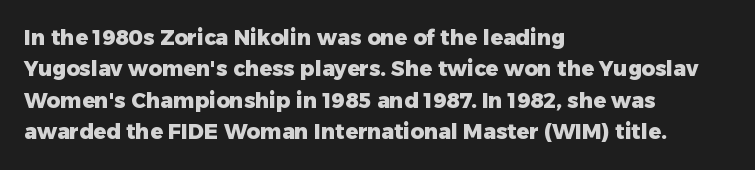
Set as a true bold cut, around the 700 mark. You can tell it's not italic because the verticals are truly vertical. Horizontally, the lines are justified to the leading edge only. Evenly set lines give the paragraph a standard silhouette. Just letters on the line, the space beneath them empty. Compared with typical body copy, the letter spacing here is the same.
